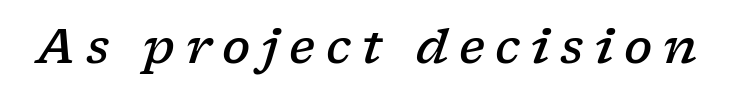
The zone under the glyphs is completely vacant. The letters carry serifs — small finishing strokes at the ends of their stems. This sample has the flowing, uneven cadence of proportional lettering. The passage shown has open, widely tracked lettering throughout. Observe the lean: these are italic letterforms.
